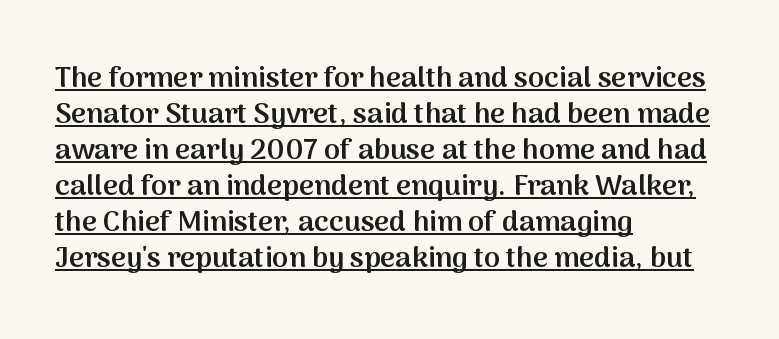
{"serif": "no", "italic": "no", "bold": "semi", "weight": "semibold", "width": "normal", "stroke_contrast": "medium", "x_height": "medium", "monospaced": "no", "underline": "yes", "align": "left", "line_spacing_ratio": 1.24, "letter_spacing": "normal", "letter_spacing_em": 0.0, "glyph_px": 29}
